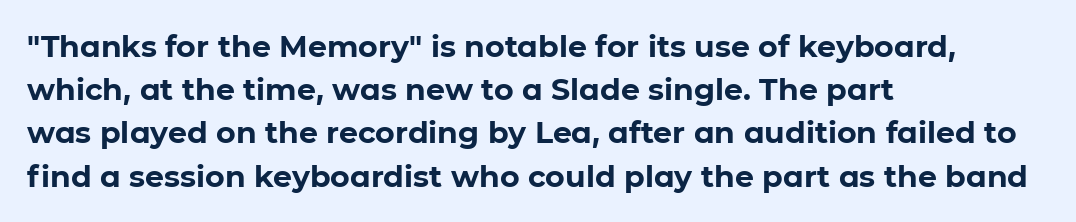
The image shows 30 px bold sans-serif type, upright; set left-aligned, normal line spacing (1.44x), normal letter spacing, not underlined; low stroke contrast and a medium x-height.
